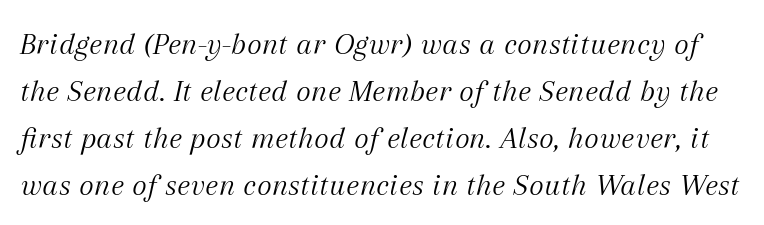
Q: Is the text bold? A: No.
Q: Is the text italic (slanted)? A: Yes, it leans right by about 12 degrees.
Q: Is the typeface a serif or a sans-serif typeface? A: Serif.
Q: Is the text underlined? A: No.
Q: Is the spacing between letters normal or unusually wide? A: Normal.
Q: Is the spacing between lines tight, normal or loose? A: Normal.
Q: Width (condensed, normal, or wide)? A: Normal.
Q: Stroke contrast? A: Medium.
Q: x-height? A: Medium.
Q: Monospaced? A: No.
